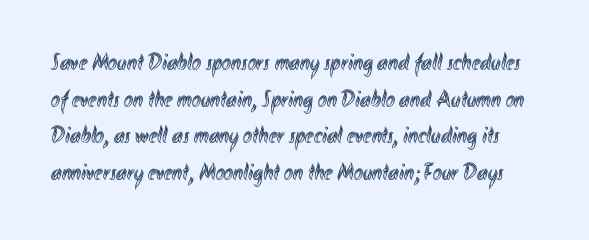
The image shows 24 px text type; set normal line spacing (1.53x), normal letter spacing, not underlined.
